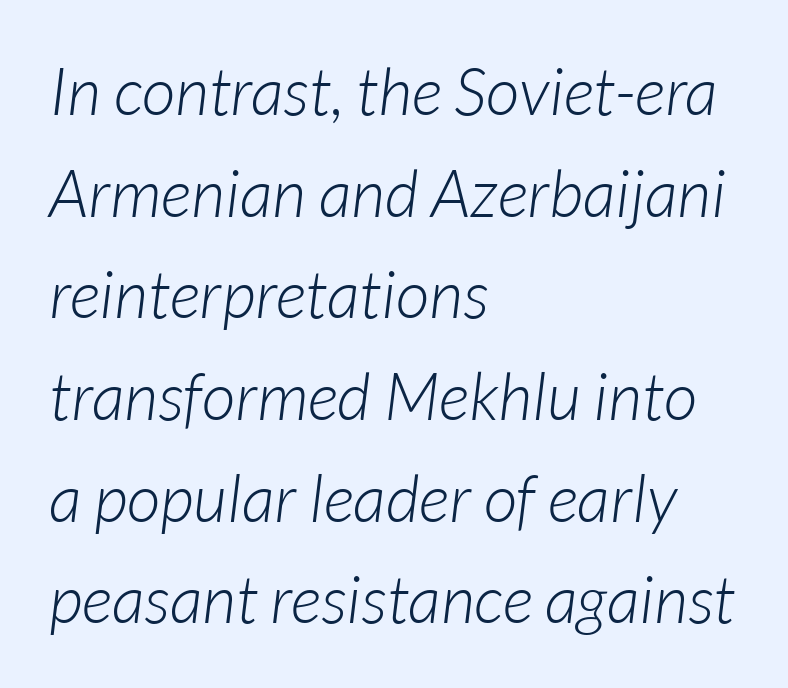
{"italic": "yes", "lean": "right", "slant_degrees": 7, "bold": "no", "weight": "light", "width": "normal", "stroke_contrast": "low", "x_height": "medium", "monospaced": "no", "underline": "no", "align": "left", "line_spacing": "normal", "line_spacing_ratio": 1.54, "letter_spacing": "normal", "letter_spacing_em": 0.0, "glyph_px": 66}
